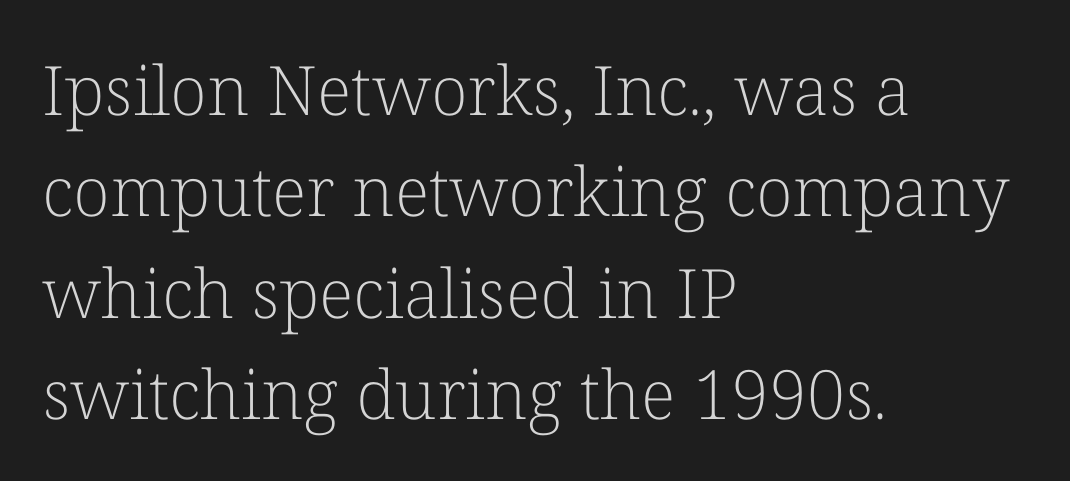
Look at the tracking — it's just the regular setting, nothing added. A student would call this left alignment; a typographer would say flush left, rag right. Rows of type keep a routine distance in the vertical direction. Think of a printed novel: that variable character pitch is what you see here. Type style note: has serifs.
